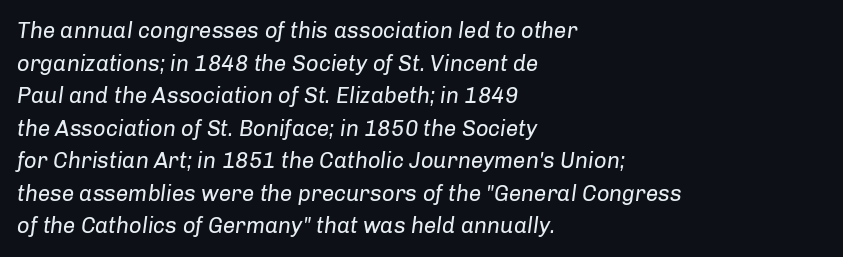
The image shows 22 px text type, italic (leaning right); set left-aligned, normal line spacing (1.48x), normal letter spacing, not underlined.
